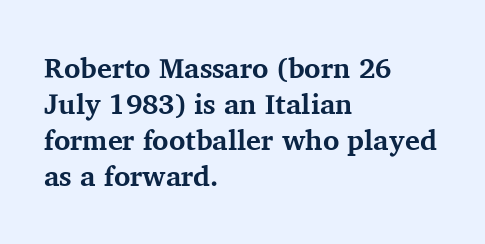
Upright lettering throughout. Letterform terminals end in serifs throughout the passage. The tracking reads as untouched default to a designer's eye. These lines stack with their left ends in a neat column.
